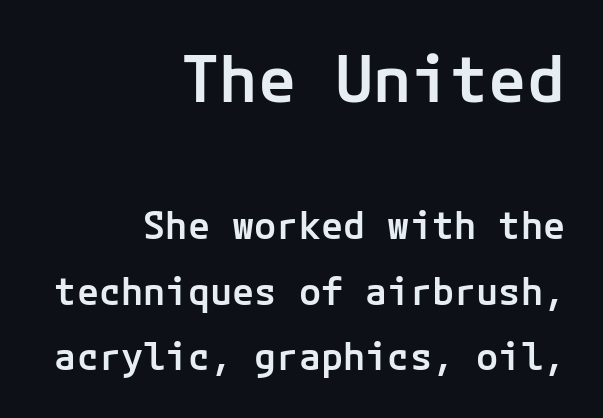
Q: Is the text bold? A: Semi-bold.
Q: Is the text italic (slanted)? A: No, it is upright.
Q: Is the typeface a serif or a sans-serif typeface? A: Sans-serif.
Q: Is the text underlined? A: No.
Q: How is the paragraph aligned? A: Right-aligned.
Q: Is the spacing between letters normal or unusually wide? A: Normal.
Q: Which block of text is set in a larger size, the first (top) or the second (bottom)? A: The first (top) one.
Q: Width (condensed, normal, or wide)? A: Normal.
Q: Stroke contrast? A: Low.
Q: x-height? A: Medium.
